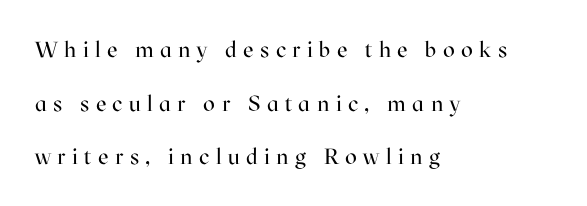
Q: Is the text bold? A: No.
Q: Is the text italic (slanted)? A: No, it is upright.
Q: Is the text underlined? A: No.
Q: How is the paragraph aligned? A: Left-aligned.
Q: Is the spacing between letters normal or unusually wide? A: Unusually wide.
Q: Is the spacing between lines tight, normal or loose? A: Loose.
